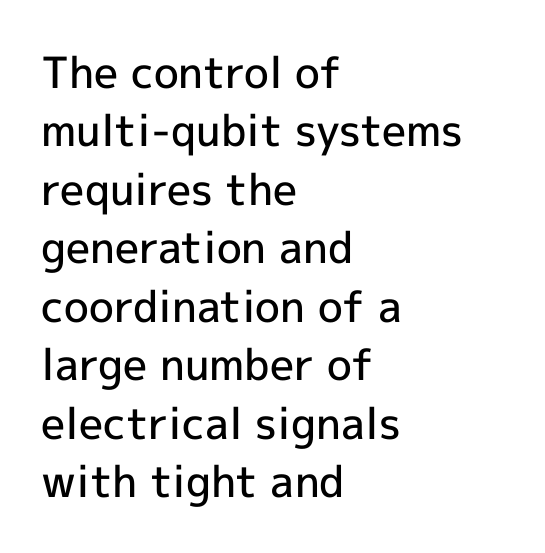
Font category for this specimen: sans-serif. Whoever set this chose a conventional vertical rhythm. Do the characters align in a grid? No, the font is proportional. Students, this is semibold: more ink than regular, less than bold.
